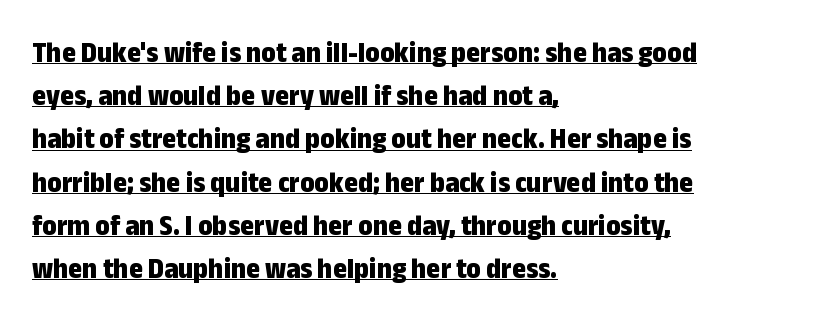
These lines are composed in type without serifs. Looks like regular typesetting: each glyph gets only the width it needs. Typeset ragged right — the left edge is the straight one. A baseline rule has been typeset under these characters. Is there much room between lines? A standard amount, neither cramped nor airy.
